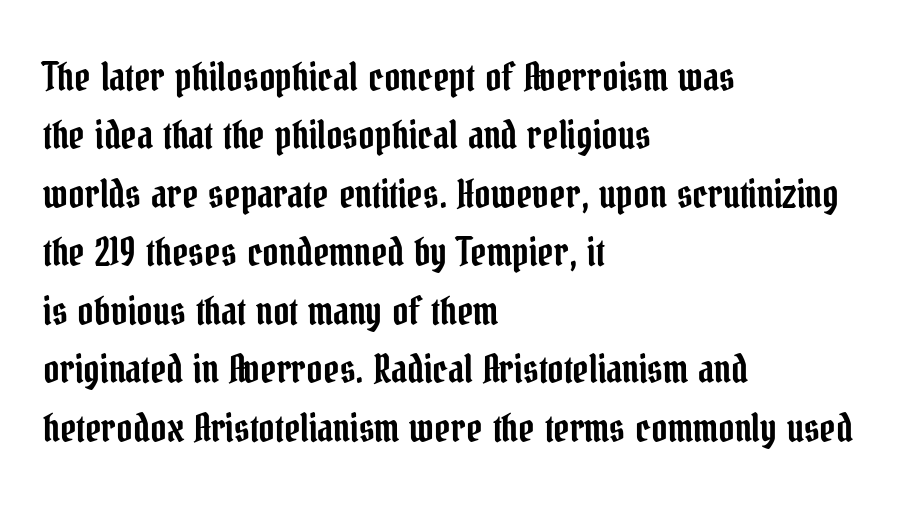
The image shows 39 px condensed serif type, upright; set left-aligned, normal line spacing (1.5x), normal letter spacing, not underlined; low stroke contrast and a medium x-height.
